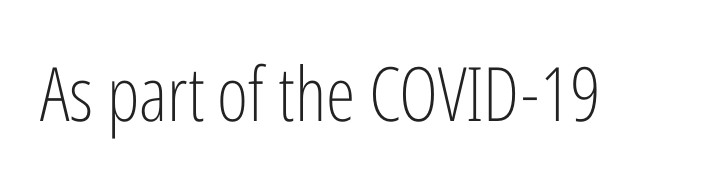
The font family rendered here belongs to the sans-serif group. Character widths vary here, with narrow letters taking less room than wide ones. The baseline area is clear. Upright lettering throughout. Compared with typical body copy, the letter spacing here is the same. Unbolded letterforms with no extra heft.
